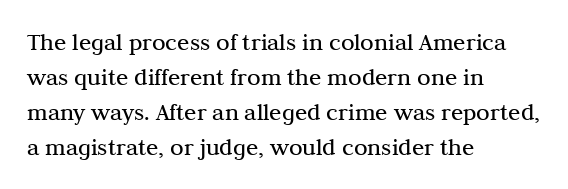
Nobody drew a line under any word here. The passage is arranged the way most books set body copy — flush left. Is the stroke heavy? The answer is a plain regular-or-lighter. Nobody touched the tracking dial on this one. A roman cut, with each character standing at attention. The space between consecutive lines is moderate.
